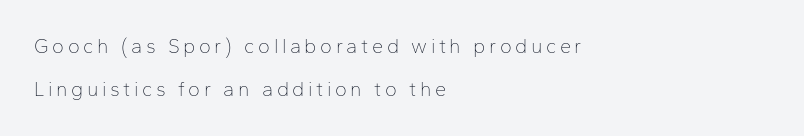
Posture: vertical. The setting favours the left margin, as ordinary paragraphs usually do. Letters have the restrained weight of plain body copy at most. Does the leading feel generous? Absolutely, it's lavish.
